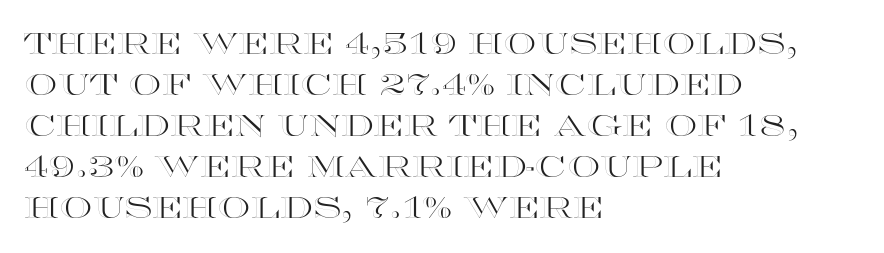
The image shows 29 px wide type, upright; set left-aligned, normal line spacing (1.41x), normal letter spacing, not underlined; a large x-height.
